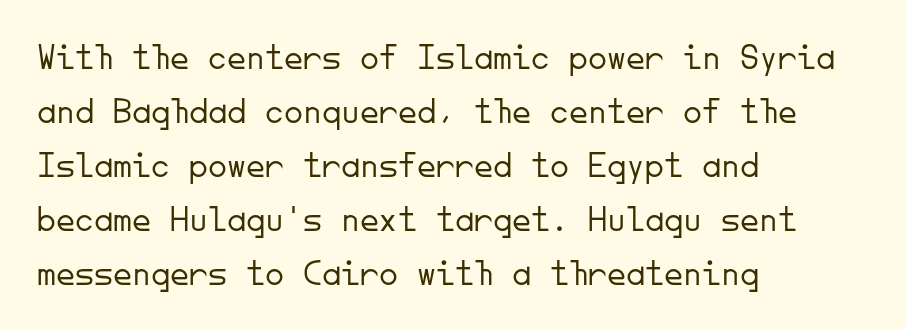
Honestly, there is no underline to notice here at all. You could count columns in this text — the font is strictly monospaced. Compared with a centered layout, this one pins lines to the left instead. Letter spacing: default. In terms of posture, this sample is upright. These glyphs show unthickened strokes, regular width or finer.
